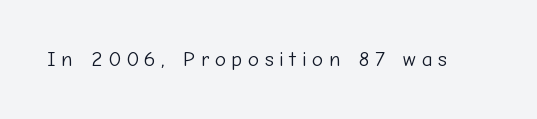
The image shows 21 px text type, upright; set unusually wide letter spacing (+0.27 em), not underlined.
